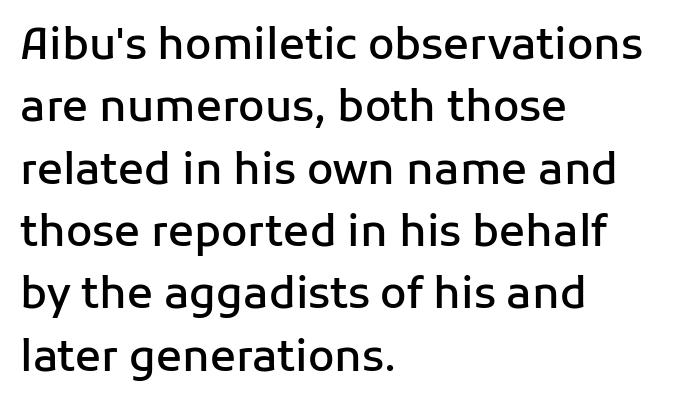
Is the block centered? No — it sits flush against the left margin. Beneath every word, the page is bare. Each new line begins a customary step beneath the previous one. On the weight axis this lands at semibold, roughly 600. Each word holds together tightly as a unit, with standard inter-letter gaps. Character widths vary here, with narrow letters taking less room than wide ones.
